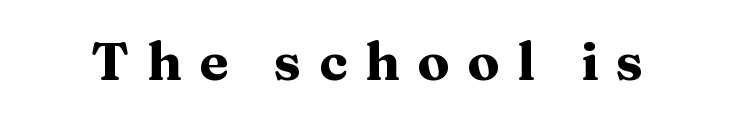
Q: Is the text bold? A: Yes.
Q: Is the text italic (slanted)? A: No, it is upright.
Q: Is the typeface a serif or a sans-serif typeface? A: Serif.
Q: Is the text underlined? A: No.
Q: Is the spacing between letters normal or unusually wide? A: Unusually wide.
Q: Width (condensed, normal, or wide)? A: Wide.
Q: Stroke contrast? A: Medium.
Q: x-height? A: Medium.
Q: Monospaced? A: No.
